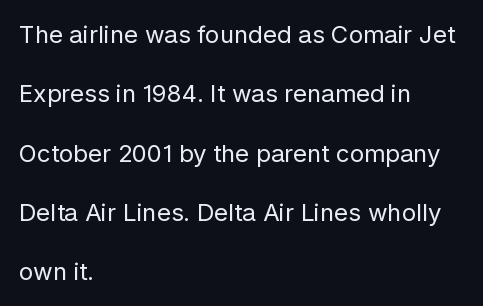
Q: Is the text bold? A: No.
Q: Is the text italic (slanted)? A: No, it is upright.
Q: Is the text underlined? A: No.
Q: How is the paragraph aligned? A: Left-aligned.
Q: Is the spacing between letters normal or unusually wide? A: Normal.
Q: Is the spacing between lines tight, normal or loose? A: Loose.
